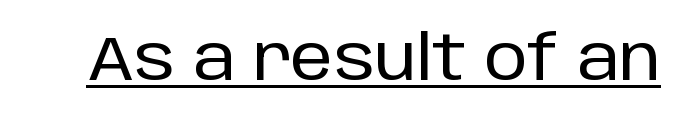
The image shows 61 px sans-serif type, upright; set normal letter spacing, underlined; low stroke contrast and a large x-height.
